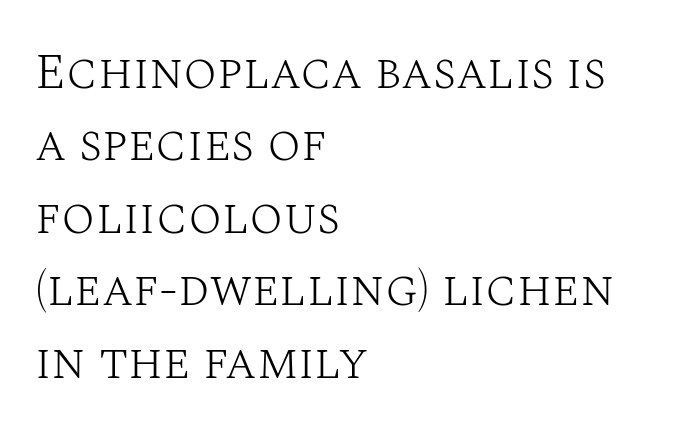
Glyph-to-glyph distance matches everyday printed text. The area under the type is left untouched. A typesetter would mark this as roman, not italic. Note the varied advance widths — an 'i' is clearly narrower than an 'm'.
